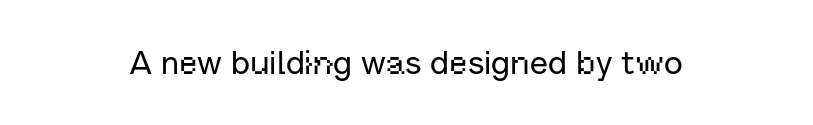
Q: Is the text italic (slanted)? A: No, it is upright.
Q: Is the typeface a serif or a sans-serif typeface? A: Sans-serif.
Q: Is the text underlined? A: No.
Q: Is the spacing between letters normal or unusually wide? A: Normal.
Q: Width (condensed, normal, or wide)? A: Normal.
Q: Stroke contrast? A: Low.
Q: x-height? A: Medium.
Q: Monospaced? A: No.
